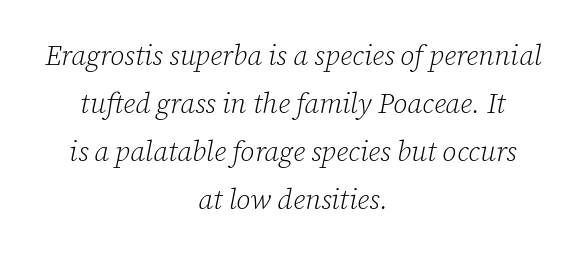
Q: Is the text bold? A: No.
Q: Is the text italic (slanted)? A: Yes, it leans right by about 12 degrees.
Q: Is the typeface a serif or a sans-serif typeface? A: Serif.
Q: Is the text underlined? A: No.
Q: How is the paragraph aligned? A: Centered.
Q: Is the spacing between letters normal or unusually wide? A: Normal.
Q: Width (condensed, normal, or wide)? A: Normal.
Q: Stroke contrast? A: Low.
Q: x-height? A: Medium.
Q: Monospaced? A: No.
